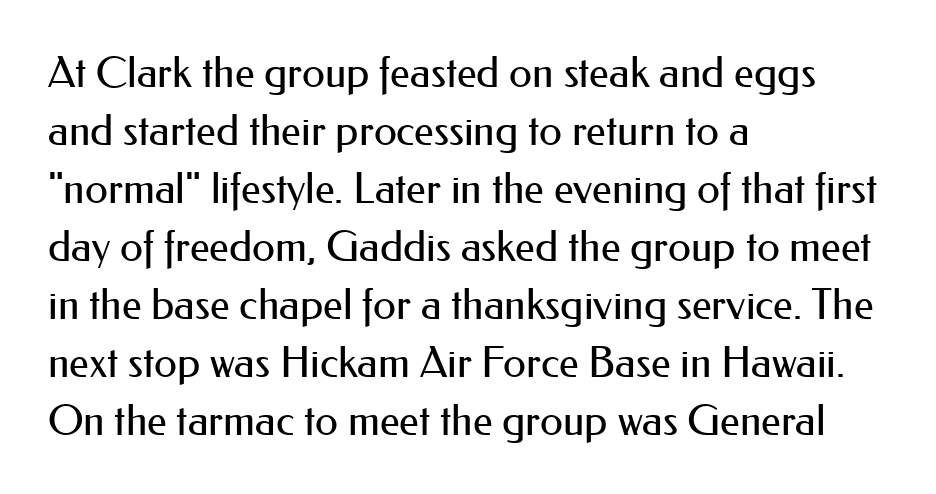
Notice how the stems are strictly vertical — no italics here. This rendering employs a face without finishing strokes, i.e., a sans-serif. A typesetter would call this proportional, since set widths differ per character. Compared with a centered layout, this one pins lines to the left instead. Quick note: underline off.
